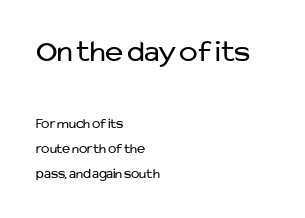
Q: Is the text bold? A: No.
Q: Is the text italic (slanted)? A: No, it is upright.
Q: Is the typeface a serif or a sans-serif typeface? A: Sans-serif.
Q: Is the text underlined? A: No.
Q: How is the paragraph aligned? A: Left-aligned.
Q: Is the spacing between letters normal or unusually wide? A: Normal.
Q: Which block of text is set in a larger size, the first (top) or the second (bottom)? A: The first (top) one.
Q: Width (condensed, normal, or wide)? A: Normal.
Q: Stroke contrast? A: Low.
Q: x-height? A: Medium.
Q: Monospaced? A: No.
